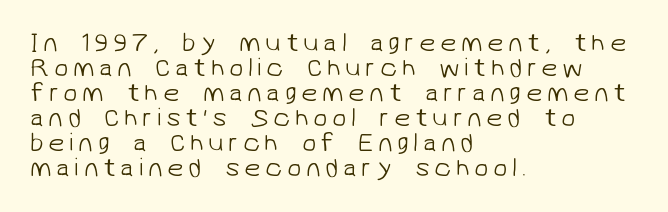
{"bold": "no", "underline": "no", "align": "left", "line_spacing": "tight", "line_spacing_ratio": 0.96, "glyph_px": 26}
